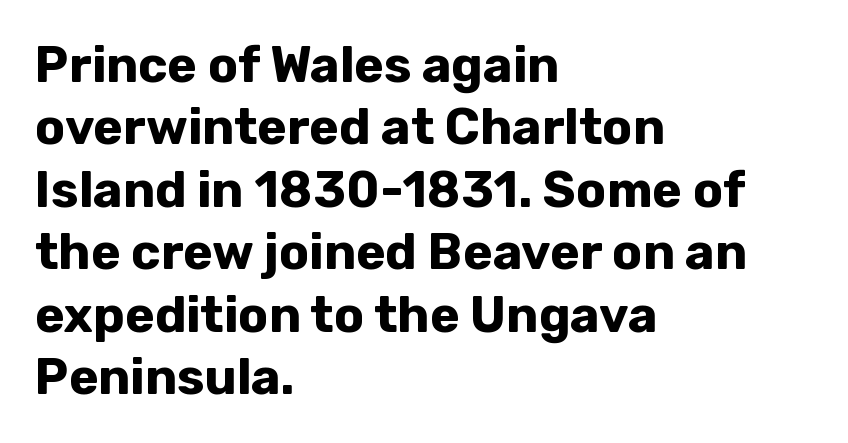
{"serif": "no", "italic": "no", "bold": "yes", "weight": "bold", "width": "normal", "stroke_contrast": "low", "x_height": "medium", "monospaced": "no", "underline": "no", "align": "left", "line_spacing": "normal", "line_spacing_ratio": 1.25, "letter_spacing": "normal", "letter_spacing_em": 0.0, "glyph_px": 50}
